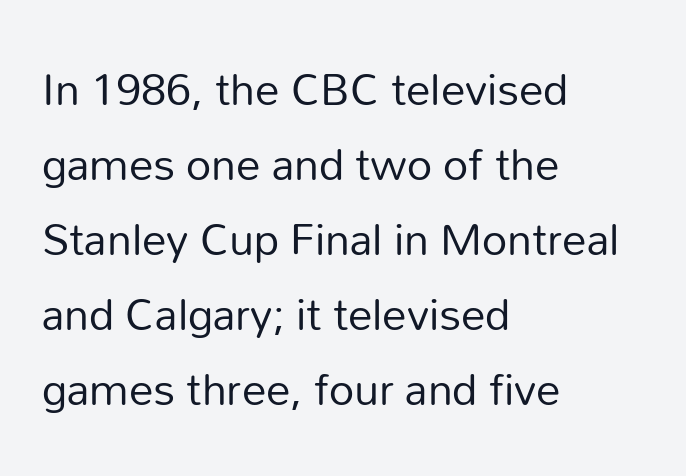
{"serif": "no", "italic": "no", "bold": "no", "weight": "regular", "width": "normal", "stroke_contrast": "low", "x_height": "medium", "monospaced": "no", "underline": "no", "align": "left", "line_spacing": "normal", "line_spacing_ratio": 1.53, "letter_spacing": "normal", "letter_spacing_em": 0.0, "glyph_px": 49}
